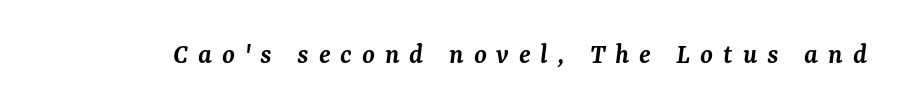
The image shows 29 px semibold serif type, italic (leaning right); set unusually wide letter spacing (+0.34 em), not underlined; medium stroke contrast and a medium x-height.
